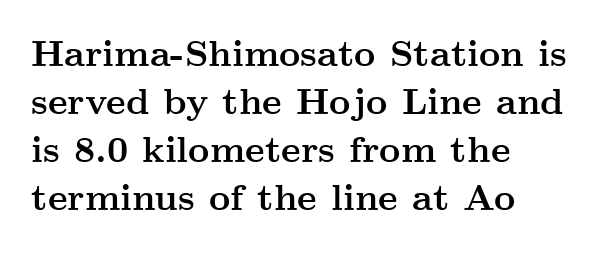
The image shows 37 px semibold, wide serif type, upright; set left-aligned, normal line spacing (1.3x), normal letter spacing, not underlined; medium stroke contrast and a small x-height.
